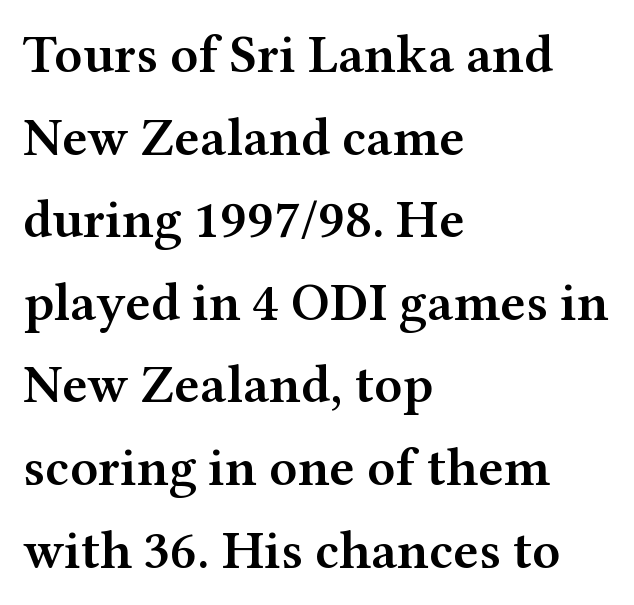
A typesetter would mark this as roman, not italic. The leading is moderate, giving the passage an even texture. You could not count columns in this text — the font is proportionally spaced. Is the block centered? No — it sits flush against the left margin. The glyphs have the mass of a demibold cut, below bold.
